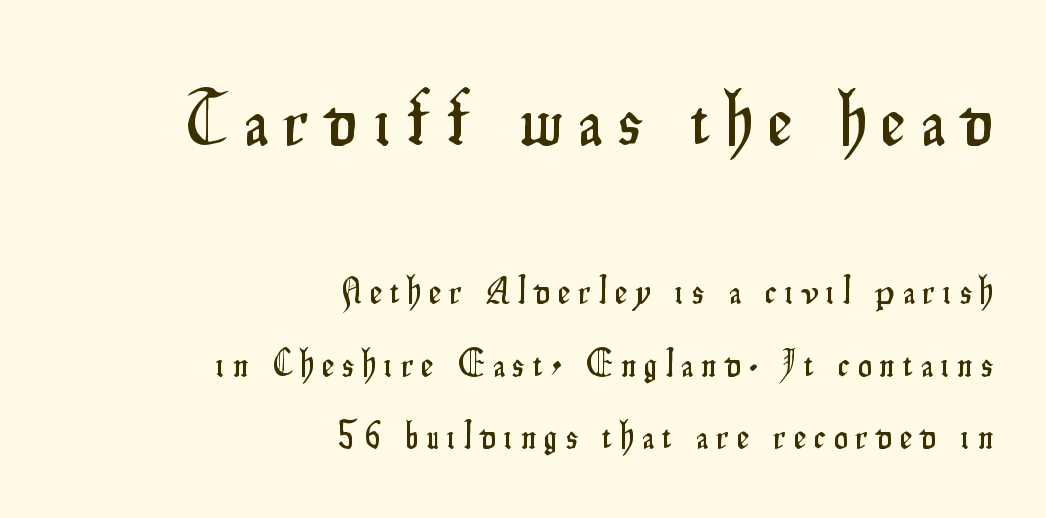
The image shows 75 px condensed sans-serif type, upright; set right-aligned, loose line spacing (1.91x), unusually wide letter spacing (+0.22 em), not underlined; the first (top) block is 1.97x larger; low stroke contrast and a small x-height.
